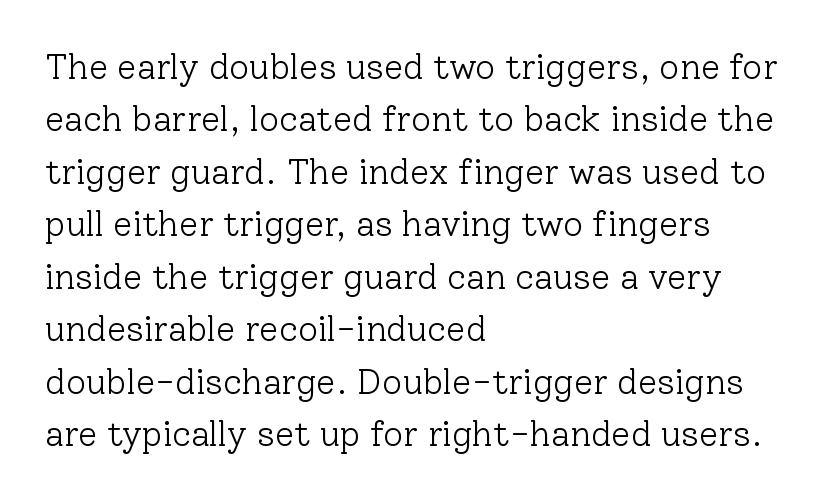
The image shows 35 px light serif type, upright; set left-aligned, normal line spacing (1.5x), normal letter spacing, not underlined; low stroke contrast and a medium x-height.
